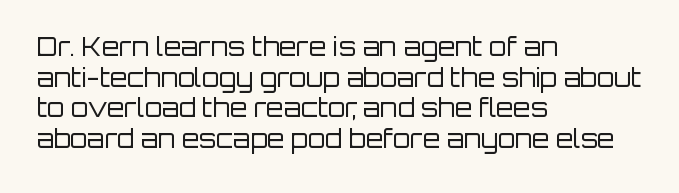
Q: Is the text bold? A: No.
Q: Is the text italic (slanted)? A: No, it is upright.
Q: Is the text underlined? A: No.
Q: How is the paragraph aligned? A: Left-aligned.
Q: Is the spacing between letters normal or unusually wide? A: Normal.
